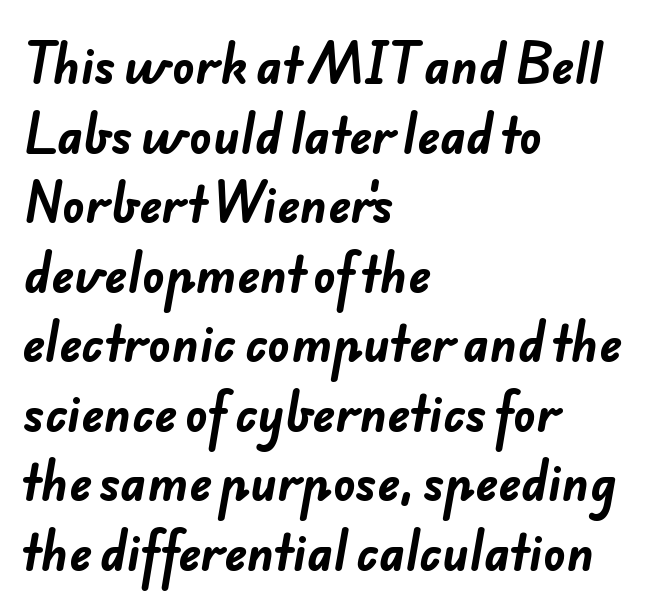
{"serif": "no", "bold": "yes", "weight": "bold", "width": "normal", "stroke_contrast": "low", "x_height": "small", "monospaced": "no", "underline": "no", "align": "left", "line_spacing": "normal", "line_spacing_ratio": 1.48, "letter_spacing": "normal", "letter_spacing_em": 0.0, "glyph_px": 47}
